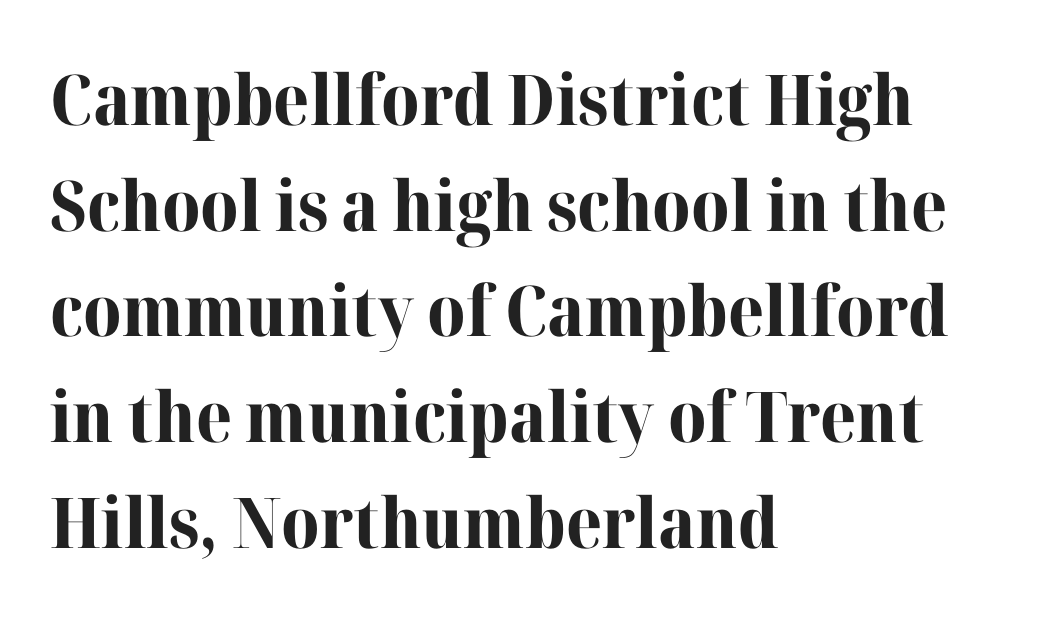
The image shows 70 px bold serif type, upright; set left-aligned, normal line spacing (1.51x), normal letter spacing, not underlined; high stroke contrast and a medium x-height.
